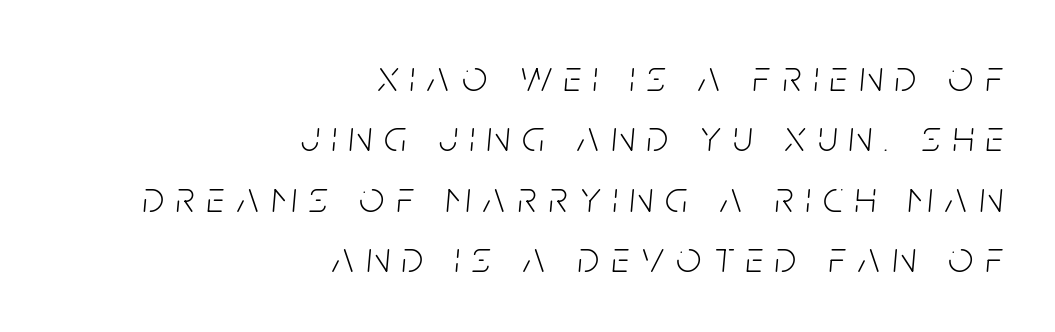
The image shows 44 px light, condensed type, italic (leaning right); set right-aligned, normal line spacing (1.37x), unusually wide letter spacing (+0.28 em), not underlined; low stroke contrast and a large x-height.
